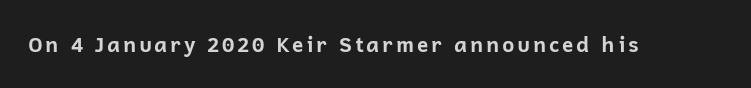
Pretty heavy lettering here — definitely bold. The passage shown is not underscored anywhere. Do the letters lean? They stand straight.
